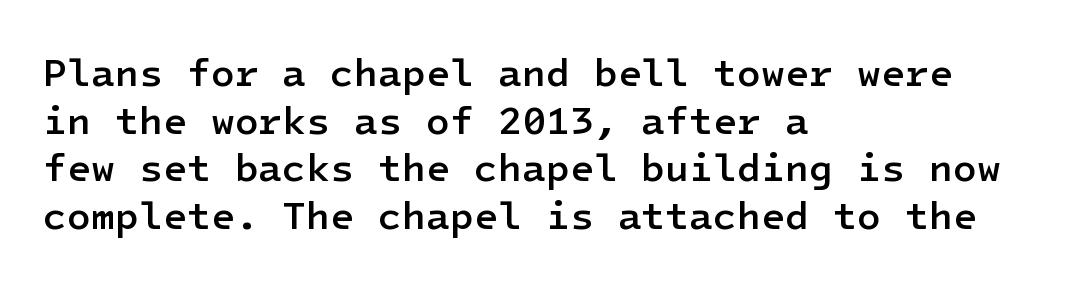
Q: Is the text bold? A: Semi-bold.
Q: Is the text italic (slanted)? A: No, it is upright.
Q: Is the typeface a serif or a sans-serif typeface? A: Sans-serif.
Q: Is the text underlined? A: No.
Q: How is the paragraph aligned? A: Left-aligned.
Q: Is the spacing between letters normal or unusually wide? A: Normal.
Q: Width (condensed, normal, or wide)? A: Normal.
Q: Stroke contrast? A: Low.
Q: x-height? A: Medium.
